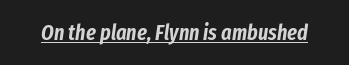
The image shows 22 px text type, italic (leaning right); set normal letter spacing, underlined.
